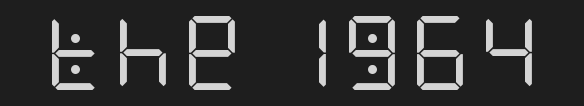
Q: Is the text bold? A: No.
Q: Is the text italic (slanted)? A: No, it is upright.
Q: Is the typeface a serif or a sans-serif typeface? A: Sans-serif.
Q: Is the text underlined? A: No.
Q: Width (condensed, normal, or wide)? A: Condensed.
Q: Stroke contrast? A: Low.
Q: x-height? A: Large.
